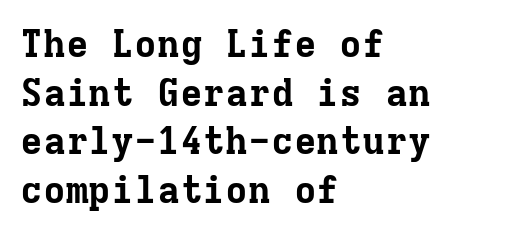
Think of a typewriter: that constant character pitch is what you see here. The type sits square on the baseline with zero lean. The foot of each line stays bare and open. One-word summary of the alignment: left.
